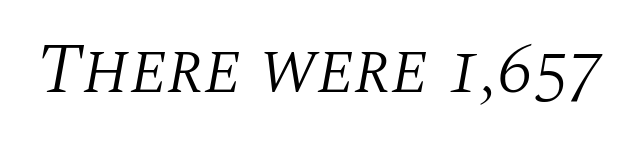
Q: Is the text bold? A: No.
Q: Is the text italic (slanted)? A: Yes, it leans right by about 10 degrees.
Q: Is the typeface a serif or a sans-serif typeface? A: Serif.
Q: Is the text underlined? A: No.
Q: Is the spacing between letters normal or unusually wide? A: Normal.
Q: Width (condensed, normal, or wide)? A: Normal.
Q: Stroke contrast? A: Medium.
Q: x-height? A: Large.
Q: Monospaced? A: No.
